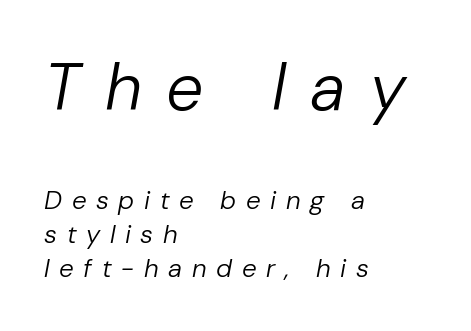
Q: Is the text bold? A: No.
Q: Is the text italic (slanted)? A: Yes, it leans right by about 10 degrees.
Q: Is the text underlined? A: No.
Q: How is the paragraph aligned? A: Left-aligned.
Q: Is the spacing between letters normal or unusually wide? A: Unusually wide.
Q: Is the spacing between lines tight, normal or loose? A: Normal.
Q: Which block of text is set in a larger size, the first (top) or the second (bottom)? A: The first (top) one.
Q: Width (condensed, normal, or wide)? A: Normal.
Q: Stroke contrast? A: Low.
Q: x-height? A: Medium.
Q: Monospaced? A: No.
